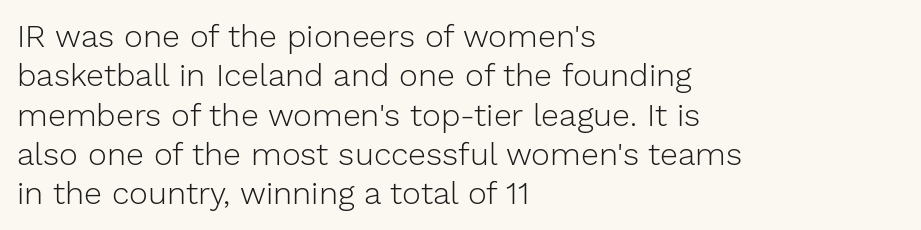
The image shows 32 px light sans-serif type, upright; set left-aligned, line spacing 1.23x, normal letter spacing, not underlined; low stroke contrast and a medium x-height.
